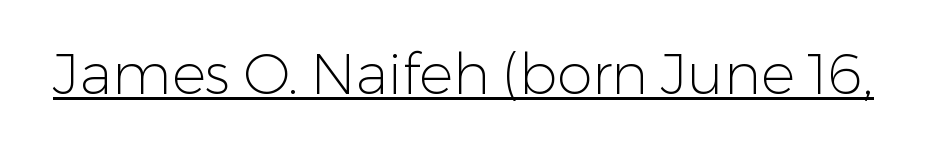
The image shows 57 px light sans-serif type, upright; set normal letter spacing, underlined; low stroke contrast and a medium x-height.
